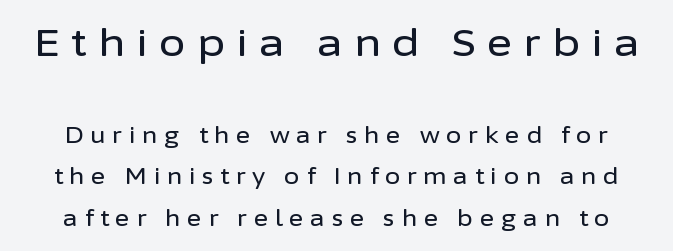
Q: Is the text italic (slanted)? A: No, it is upright.
Q: Is the typeface a serif or a sans-serif typeface? A: Sans-serif.
Q: Is the text underlined? A: No.
Q: Is the spacing between letters normal or unusually wide? A: Unusually wide.
Q: Which block of text is set in a larger size, the first (top) or the second (bottom)? A: The first (top) one.
Q: Width (condensed, normal, or wide)? A: Normal.
Q: Stroke contrast? A: Low.
Q: x-height? A: Medium.
Q: Monospaced? A: No.
